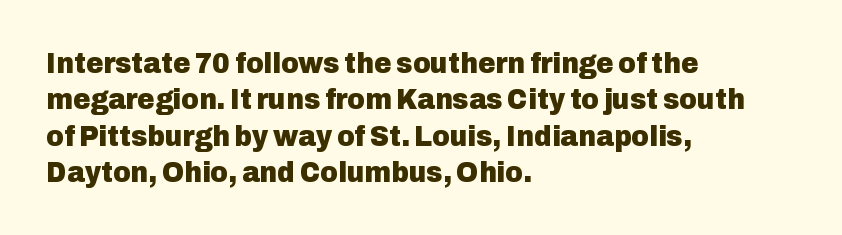
The image shows 30 px heavy sans-serif type, upright; set left-aligned, line spacing 1.21x, normal letter spacing, not underlined; low stroke contrast and a medium x-height.
